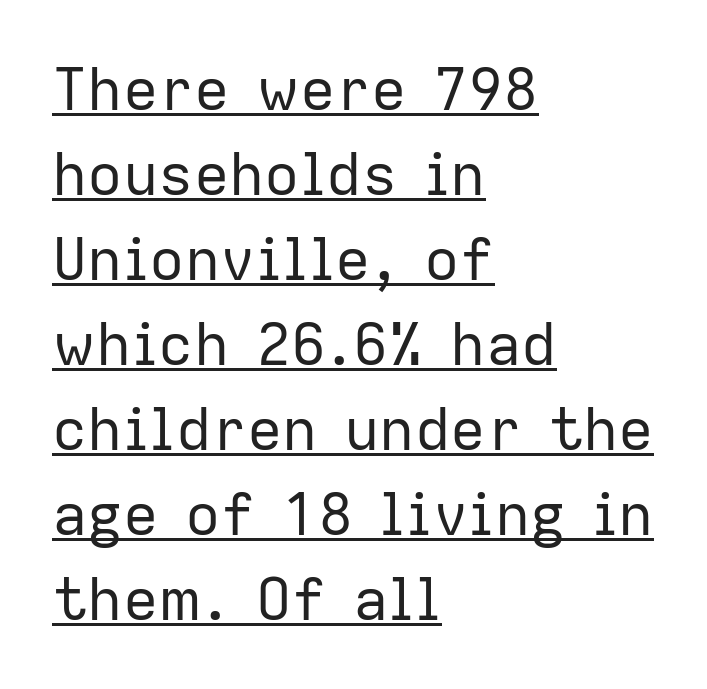
Designer's note — italics off, roman on. What stands out about the letter spacing? Nothing — it is the standard amount. Summary of weight: not heavy and not bold. Where is the straight margin? On the left. Leading matches the norm, producing a regular column.
